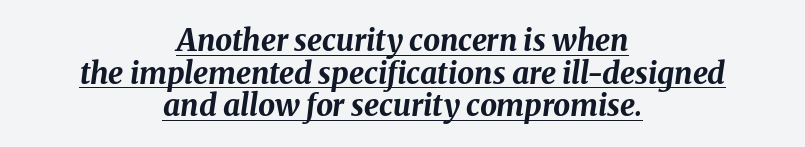
{"italic": "yes", "lean": "right", "slant_degrees": 8, "bold": "yes", "weight": "bold", "width": "normal", "stroke_contrast": "medium", "x_height": "medium", "monospaced": "no", "underline": "yes", "align": "center", "line_spacing": "tight", "line_spacing_ratio": 1.09, "letter_spacing": "normal", "letter_spacing_em": 0.0, "glyph_px": 30}
